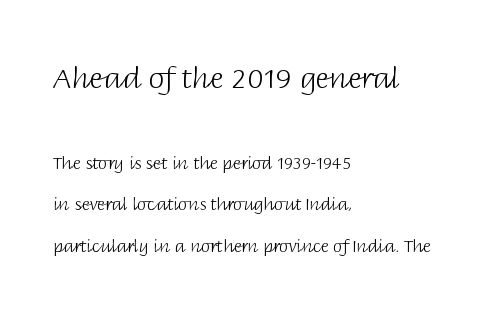
{"serif": "no", "italic": "no", "bold": "no", "weight": "light", "width": "normal", "stroke_contrast": "low", "x_height": "large", "monospaced": "no", "underline": "no", "align": "left", "line_spacing": "loose", "line_spacing_ratio": 2.46, "letter_spacing": "normal", "letter_spacing_em": 0.0, "larger_block": "first", "size_ratio": 1.71, "glyph_px": 29}
